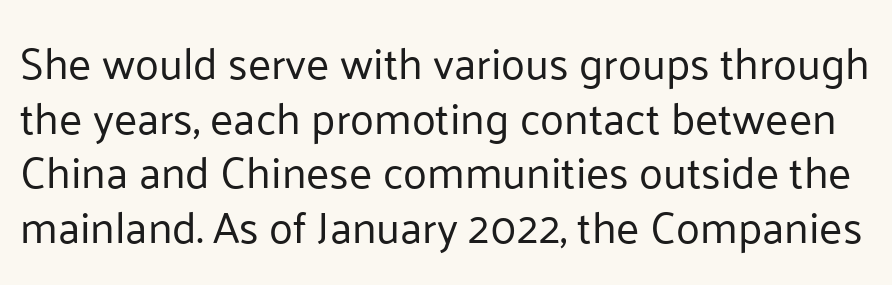
The image shows 44 px regular-weight sans-serif type, upright; set line spacing 1.24x, normal letter spacing, not underlined; low stroke contrast and a medium x-height.
